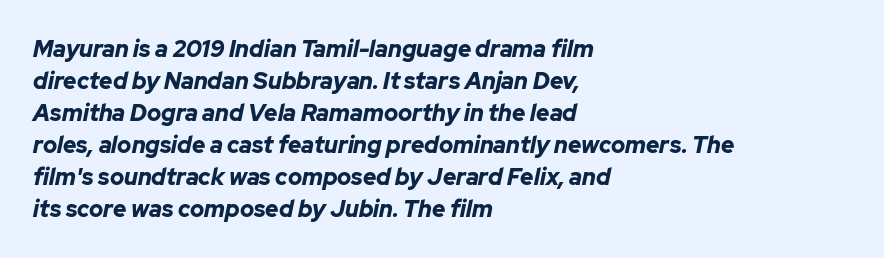
{"italic": "yes", "lean": "right", "slant_degrees": 12, "bold": "yes", "underline": "no", "align": "left", "line_spacing": "normal", "line_spacing_ratio": 1.39, "letter_spacing": "normal", "letter_spacing_em": 0.0, "glyph_px": 23}
